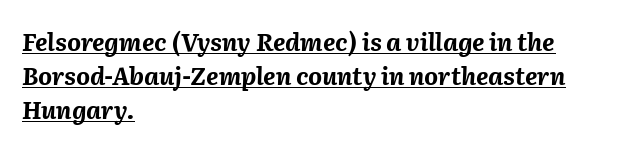
Q: Is the text bold? A: Yes.
Q: Is the text italic (slanted)? A: Yes, it leans right by about 2 degrees.
Q: Is the text underlined? A: Yes.
Q: How is the paragraph aligned? A: Left-aligned.
Q: Is the spacing between letters normal or unusually wide? A: Normal.
Q: Is the spacing between lines tight, normal or loose? A: Normal.
